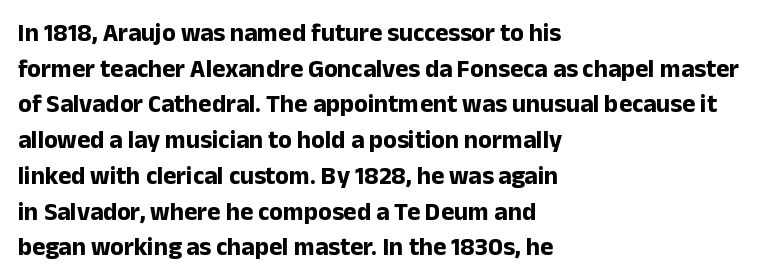
{"italic": "no", "bold": "yes", "underline": "no", "align": "left", "line_spacing": "normal", "line_spacing_ratio": 1.43, "letter_spacing": "normal", "letter_spacing_em": 0.0, "glyph_px": 25}
